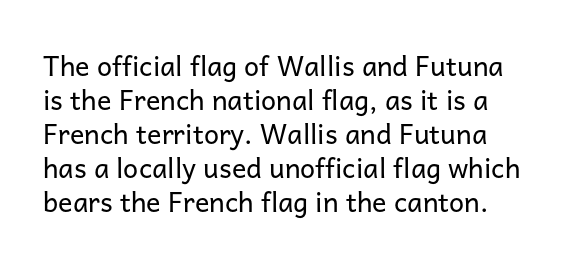
{"italic": "no", "bold": "no", "underline": "no", "line_spacing": "normal", "line_spacing_ratio": 1.26, "letter_spacing": "normal", "letter_spacing_em": 0.0, "glyph_px": 27}
